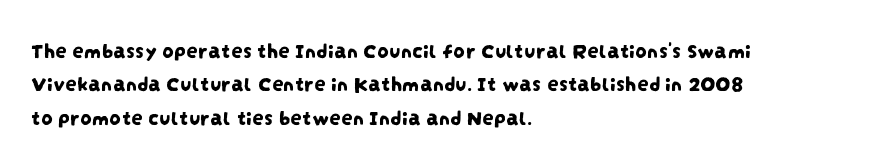
{"underline": "no", "align": "left", "line_spacing": "normal", "line_spacing_ratio": 1.45, "letter_spacing": "normal", "letter_spacing_em": 0.0, "glyph_px": 23}
